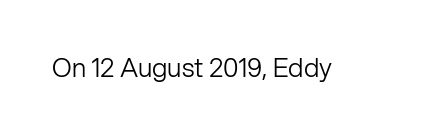
A roman cut, with each character standing at attention. Decoration check: the copy has no underline. The gaps between neighbouring characters are ordinary and unremarkable. Bold? No — there's no thickening of the strokes.
